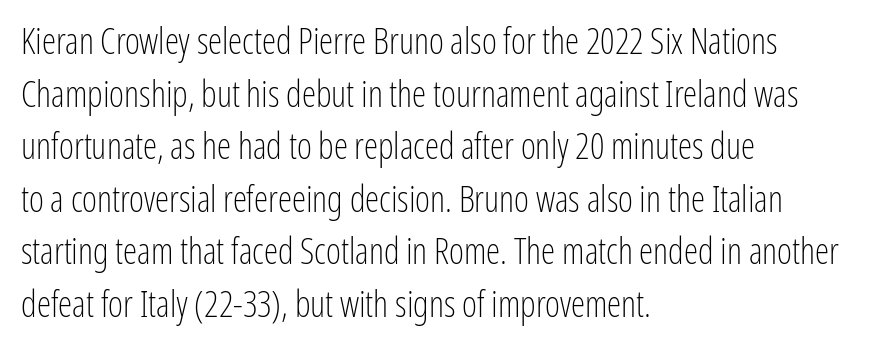
Typeset ragged right — the left edge is the straight one. Bare-footed words on every line. Looks like regular typesetting: each glyph gets only the width it needs. This sample uses plain, unmodified letter spacing. The line-height multiplier appears to be the usual default. Weight: in the light-to-regular range.
